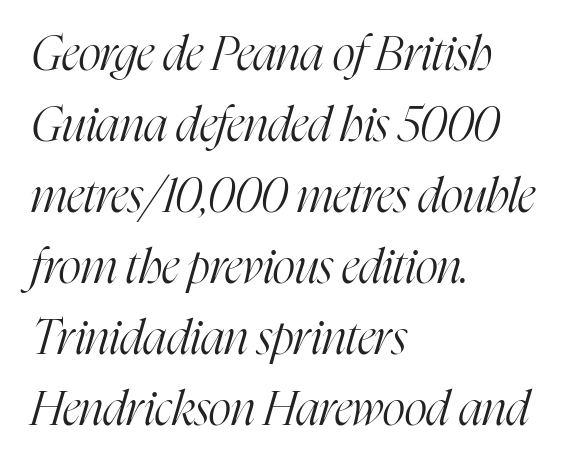
The image shows 48 px light, condensed serif type, italic (leaning right); set left-aligned, normal line spacing (1.48x), normal letter spacing, not underlined; high stroke contrast and a medium x-height.
